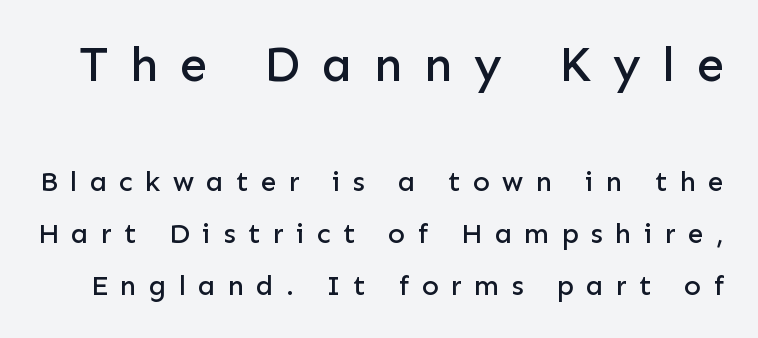
This sample has the flowing, uneven cadence of proportional lettering. In this sample the first text group is rendered at the bigger scale. Plain, unruled lines of type. The font family rendered here belongs to the sans-serif group. Each word looks stretched out because of the extra space between its letters. Style check: upright.
